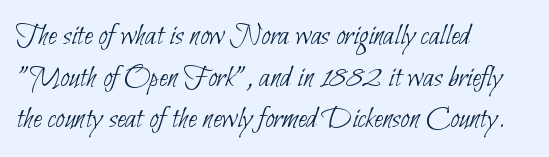
{"serif": "no", "bold": "no", "weight": "thin", "width": "condensed", "stroke_contrast": "low", "x_height": "small", "monospaced": "no", "underline": "no", "align": "left", "line_spacing": "normal", "line_spacing_ratio": 1.3, "letter_spacing": "normal", "letter_spacing_em": 0.0, "glyph_px": 32}
